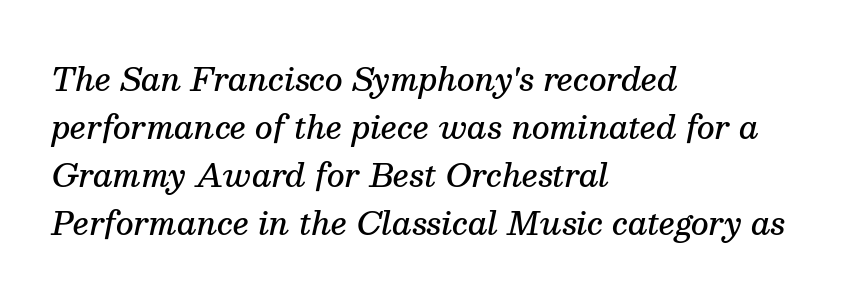
The typeface chosen for these lines features serifs. Layout note: lines flush left. Notice how descenders clear the ascenders below comfortably — that's standard leading. A semibold gives these letters moderate extra thickness, short of bold. Here the designer chose a conventional face with non-uniform glyph widths. These lines were composed using italics.
